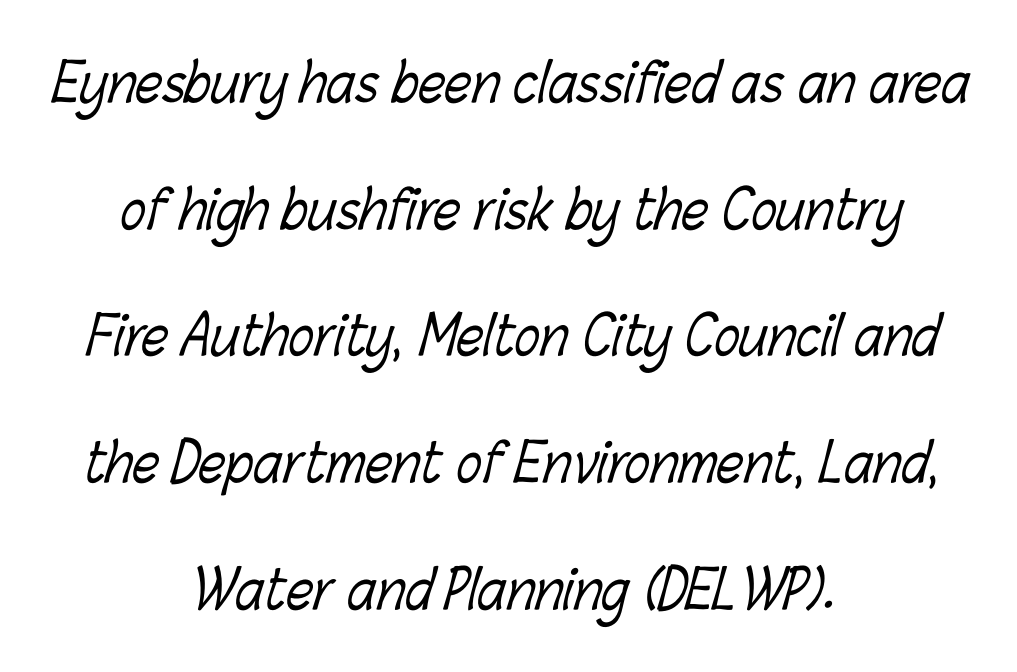
The image shows 53 px light, condensed type; set centered, loose line spacing (2.39x), normal letter spacing, not underlined; low stroke contrast and a medium x-height.
